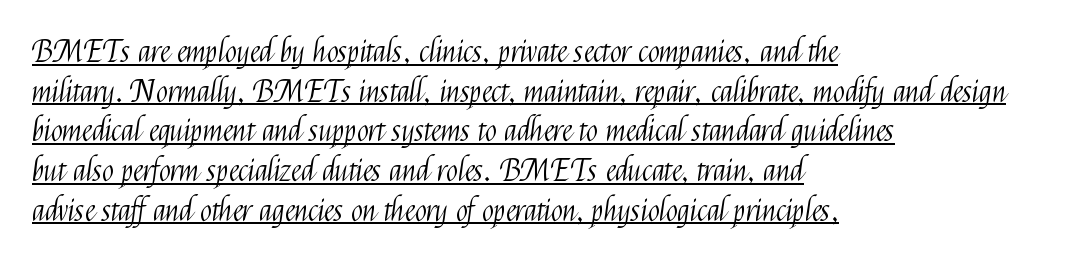
Q: Is the text bold? A: No.
Q: Is the text italic (slanted)? A: Yes.
Q: Is the typeface a serif or a sans-serif typeface? A: Sans-serif.
Q: Is the text underlined? A: Yes.
Q: How is the paragraph aligned? A: Left-aligned.
Q: Is the spacing between letters normal or unusually wide? A: Normal.
Q: Is the spacing between lines tight, normal or loose? A: Normal.
Q: Width (condensed, normal, or wide)? A: Condensed.
Q: Stroke contrast? A: Medium.
Q: x-height? A: Medium.
Q: Monospaced? A: No.
